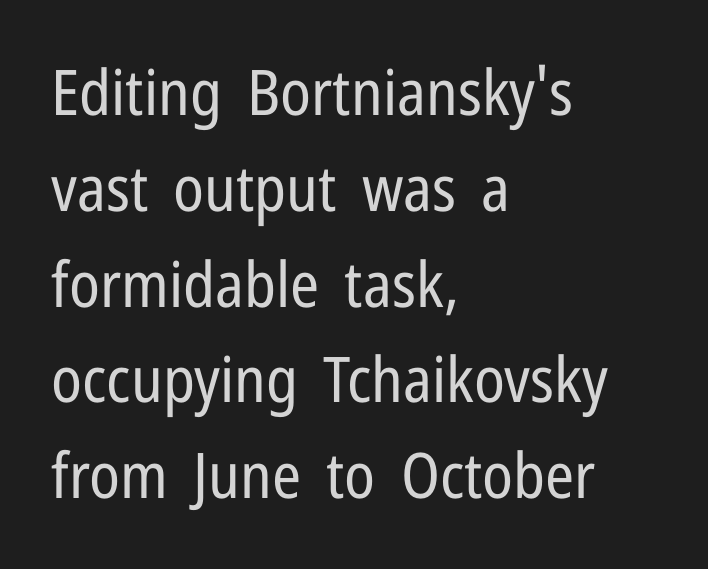
{"serif": "no", "italic": "no", "bold": "no", "weight": "regular", "width": "condensed", "stroke_contrast": "low", "x_height": "medium", "monospaced": "no", "underline": "no", "align": "left", "line_spacing": "normal", "line_spacing_ratio": 1.52, "letter_spacing": "normal", "letter_spacing_em": 0.0, "glyph_px": 63}
